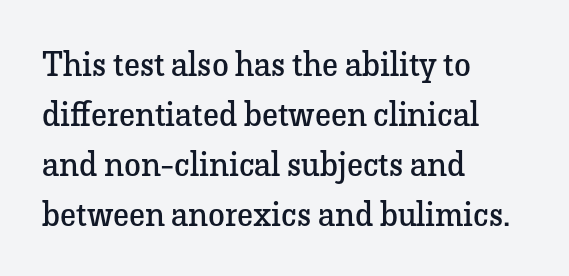
{"serif": "yes", "italic": "no", "bold": "no", "weight": "regular", "width": "normal", "stroke_contrast": "low", "x_height": "medium", "monospaced": "no", "underline": "no", "align": "left", "line_spacing": "normal", "line_spacing_ratio": 1.47, "letter_spacing": "normal", "letter_spacing_em": 0.0, "glyph_px": 34}
